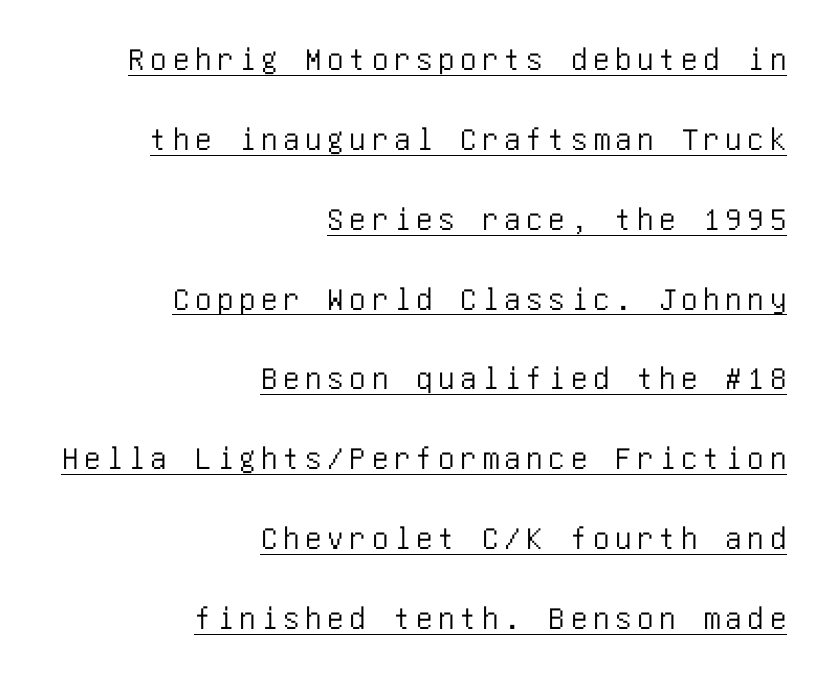
The image shows 33 px condensed sans-serif type, upright; set right-aligned, loose line spacing (2.42x), underlined; low stroke contrast and a large x-height.
